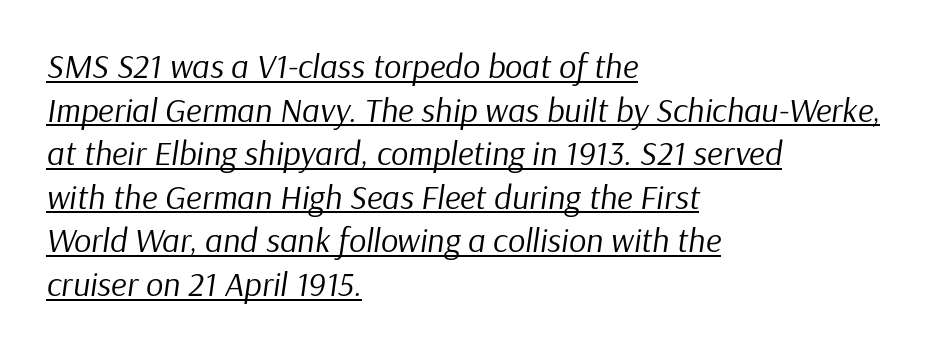
The image shows 34 px regular-weight type, italic (leaning right); set left-aligned, normal line spacing (1.28x), normal letter spacing, underlined; low stroke contrast and a medium x-height.
